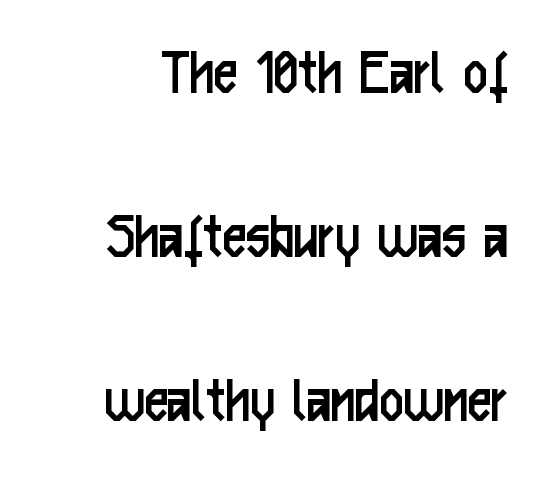
Q: Is the text bold? A: No.
Q: Is the text italic (slanted)? A: No, it is upright.
Q: Is the typeface a serif or a sans-serif typeface? A: Sans-serif.
Q: Is the text underlined? A: No.
Q: Is the spacing between letters normal or unusually wide? A: Normal.
Q: Is the spacing between lines tight, normal or loose? A: Loose.
Q: Width (condensed, normal, or wide)? A: Condensed.
Q: Stroke contrast? A: Low.
Q: x-height? A: Medium.
Q: Monospaced? A: No.
